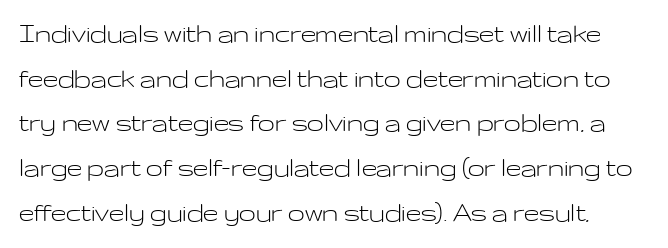
{"serif": "no", "italic": "no", "bold": "no", "weight": "light", "width": "wide", "stroke_contrast": "low", "x_height": "medium", "monospaced": "no", "underline": "no", "line_spacing": "normal", "line_spacing_ratio": 1.49, "letter_spacing": "normal", "letter_spacing_em": 0.0, "glyph_px": 30}
